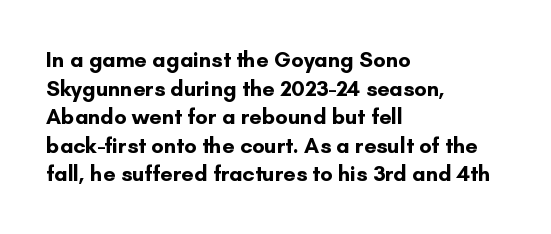
Q: Is the text bold? A: Yes.
Q: Is the text italic (slanted)? A: No, it is upright.
Q: Is the text underlined? A: No.
Q: How is the paragraph aligned? A: Left-aligned.
Q: Is the spacing between letters normal or unusually wide? A: Normal.
Q: Is the spacing between lines tight, normal or loose? A: Normal.
